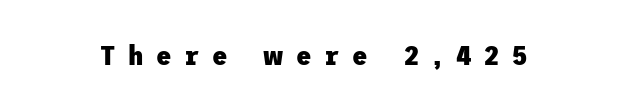
Check the space under the baseline: it is left empty. A full-strength bold gives these letters their thick strokes. I'd call this a sans setting — the letters go barefoot. Display-style spreading of the glyphs; the letterfit is very open. Ordinary non-slanted type is in use.
